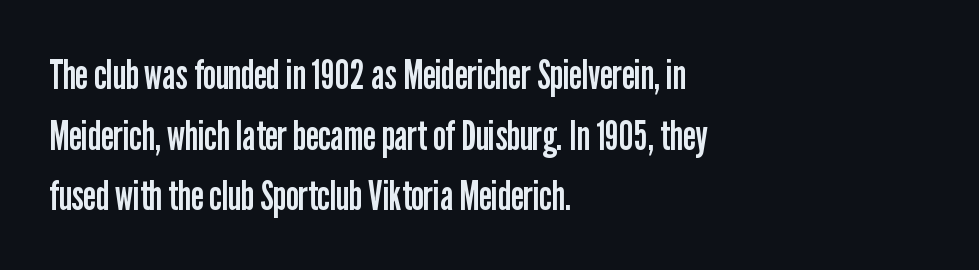
Q: Is the text bold? A: No.
Q: Is the text italic (slanted)? A: No, it is upright.
Q: Is the typeface a serif or a sans-serif typeface? A: Sans-serif.
Q: Is the text underlined? A: No.
Q: How is the paragraph aligned? A: Left-aligned.
Q: Is the spacing between letters normal or unusually wide? A: Normal.
Q: Is the spacing between lines tight, normal or loose? A: Normal.
Q: Width (condensed, normal, or wide)? A: Condensed.
Q: Stroke contrast? A: Low.
Q: x-height? A: Medium.
Q: Monospaced? A: No.
